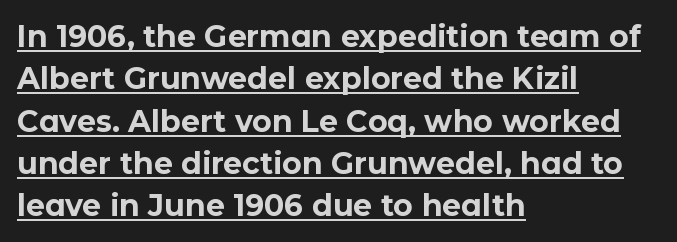
{"serif": "no", "italic": "no", "bold": "yes", "weight": "bold", "width": "normal", "stroke_contrast": "low", "x_height": "medium", "monospaced": "no", "underline": "yes", "align": "left", "line_spacing": "normal", "line_spacing_ratio": 1.41, "letter_spacing": "normal", "letter_spacing_em": 0.0, "glyph_px": 30}
